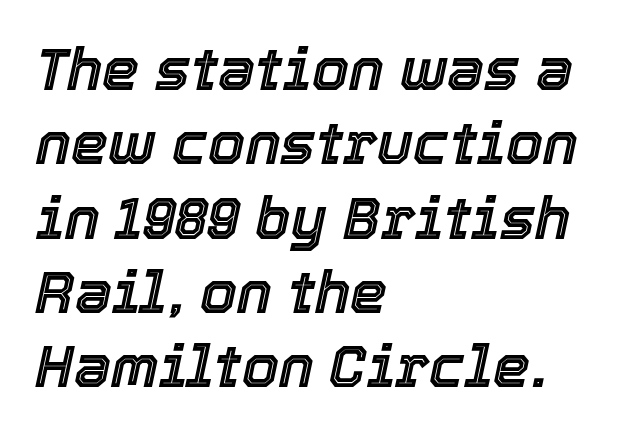
Q: Is the text italic (slanted)? A: Yes, it leans right by about 12 degrees.
Q: Is the text underlined? A: No.
Q: How is the paragraph aligned? A: Left-aligned.
Q: Is the spacing between letters normal or unusually wide? A: Normal.
Q: Is the spacing between lines tight, normal or loose? A: Normal.
Q: Width (condensed, normal, or wide)? A: Normal.
Q: x-height? A: Medium.
Q: Monospaced? A: No.
